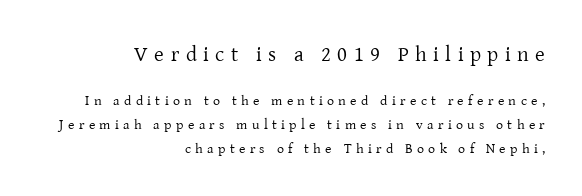
Q: Is the text bold? A: No.
Q: Is the text italic (slanted)? A: No, it is upright.
Q: Is the text underlined? A: No.
Q: How is the paragraph aligned? A: Right-aligned.
Q: Is the spacing between letters normal or unusually wide? A: Unusually wide.
Q: Is the spacing between lines tight, normal or loose? A: Normal.
Q: Which block of text is set in a larger size, the first (top) or the second (bottom)? A: The first (top) one.
